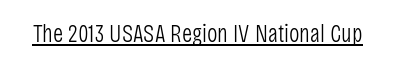
Q: Is the text bold? A: No.
Q: Is the text italic (slanted)? A: No, it is upright.
Q: Is the text underlined? A: Yes.
Q: Is the spacing between letters normal or unusually wide? A: Normal.
